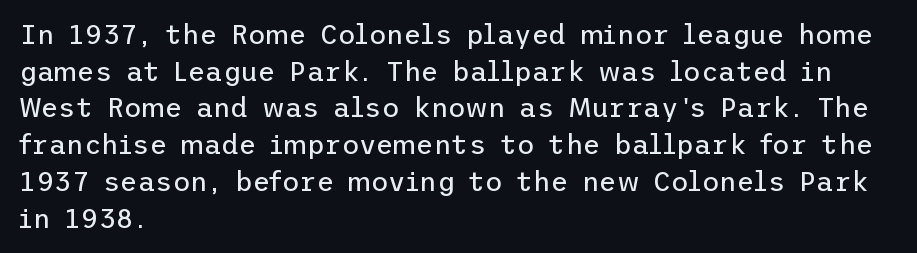
{"italic": "no", "bold": "no", "underline": "no", "align": "left", "line_spacing": "normal", "line_spacing_ratio": 1.36, "letter_spacing": "normal", "letter_spacing_em": 0.0, "glyph_px": 27}
